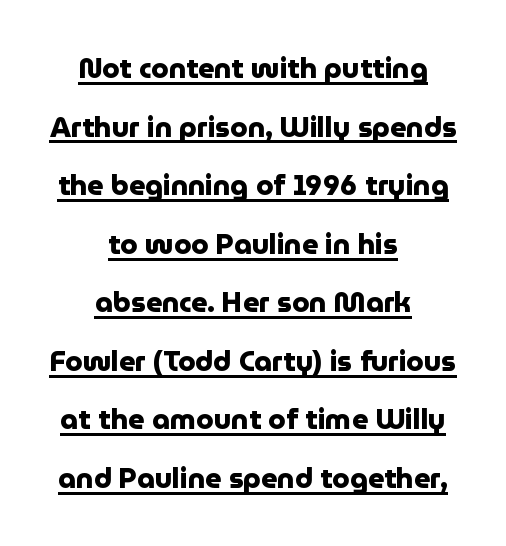
Q: Is the text bold? A: Yes.
Q: Is the text italic (slanted)? A: No, it is upright.
Q: Is the typeface a serif or a sans-serif typeface? A: Sans-serif.
Q: Is the text underlined? A: Yes.
Q: How is the paragraph aligned? A: Centered.
Q: Is the spacing between letters normal or unusually wide? A: Normal.
Q: Is the spacing between lines tight, normal or loose? A: Loose.
Q: Width (condensed, normal, or wide)? A: Normal.
Q: Stroke contrast? A: Low.
Q: x-height? A: Medium.
Q: Monospaced? A: No.
